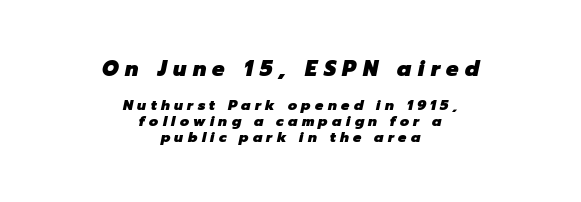
Q: Is the text bold? A: Yes.
Q: Is the text italic (slanted)? A: Yes, it leans right by about 12 degrees.
Q: Is the text underlined? A: No.
Q: How is the paragraph aligned? A: Centered.
Q: Is the spacing between letters normal or unusually wide? A: Unusually wide.
Q: Is the spacing between lines tight, normal or loose? A: Tight.
Q: Which block of text is set in a larger size, the first (top) or the second (bottom)? A: The first (top) one.
